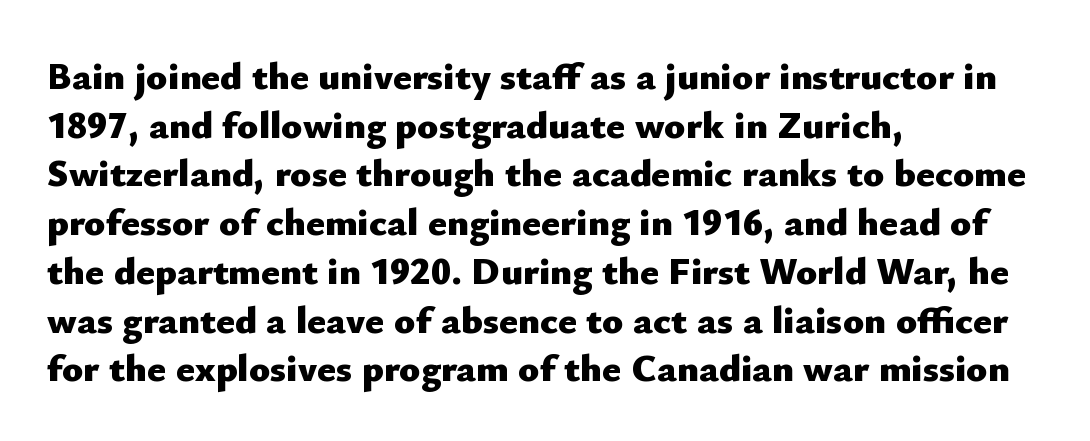
The block of text has a typical density, with ordinary space between rows. The setting favours the left margin, as ordinary paragraphs usually do. Compared with typical body copy, the letter spacing here is the same. Typesetter's note: full bold, strokes at maximum text heaviness.
